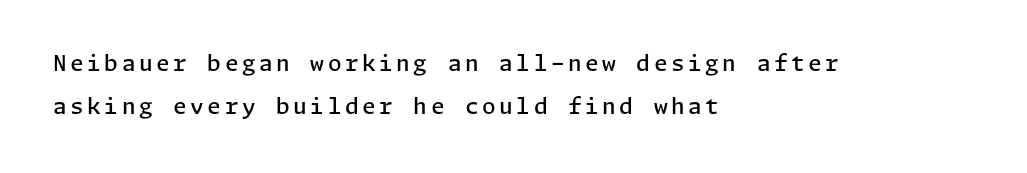
{"italic": "no", "bold": "semi", "underline": "no", "align": "left", "line_spacing": "loose", "line_spacing_ratio": 1.97, "glyph_px": 22}
